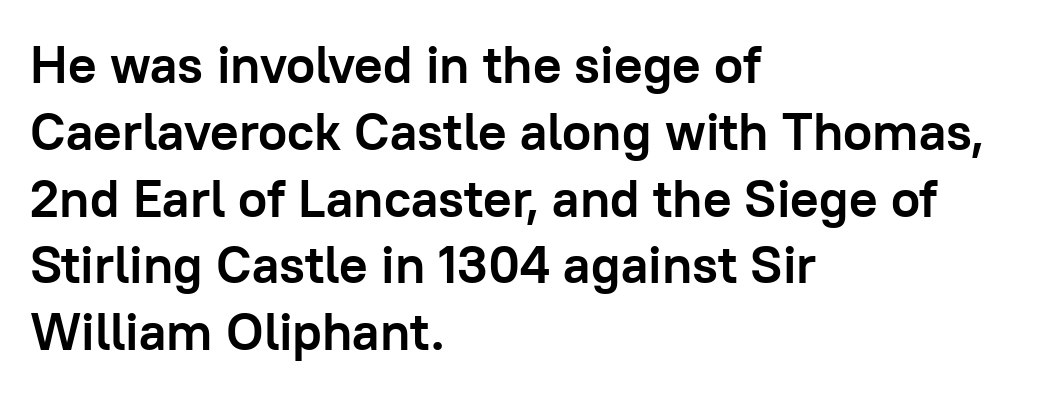
Q: Is the text bold? A: Yes.
Q: Is the text italic (slanted)? A: No, it is upright.
Q: Is the typeface a serif or a sans-serif typeface? A: Sans-serif.
Q: Is the text underlined? A: No.
Q: How is the paragraph aligned? A: Left-aligned.
Q: Is the spacing between letters normal or unusually wide? A: Normal.
Q: Is the spacing between lines tight, normal or loose? A: Normal.
Q: Width (condensed, normal, or wide)? A: Normal.
Q: Stroke contrast? A: Low.
Q: x-height? A: Medium.
Q: Monospaced? A: No.
